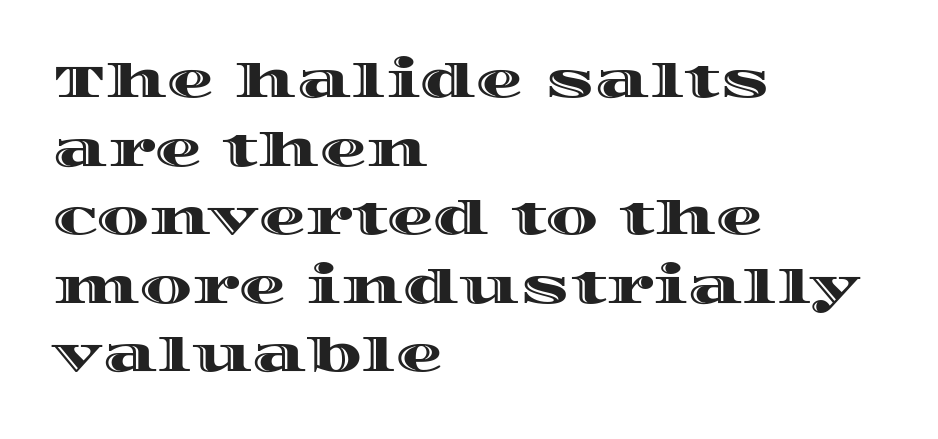
{"italic": "no", "width": "wide", "x_height": "large", "monospaced": "no", "underline": "no", "align": "left", "line_spacing": "normal", "line_spacing_ratio": 1.46, "letter_spacing": "normal", "letter_spacing_em": 0.0, "glyph_px": 47}
